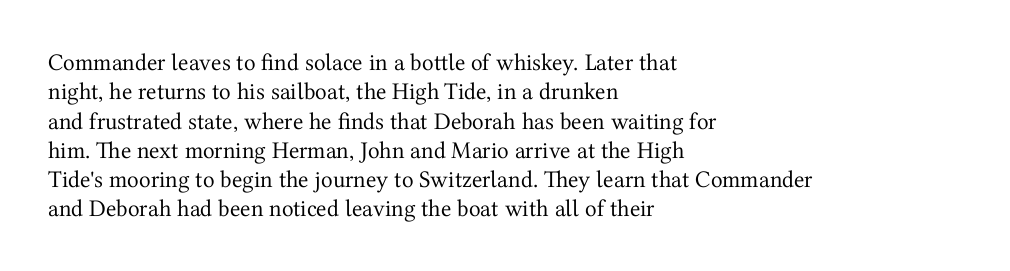
Notice how the stems are strictly vertical — no italics here. Standard letterfit; no display-style spreading of the glyphs. The space beneath each line is pristine and unruled. Counters stay open thanks to moderate or lighter strokes. A classic flush-left, rag-right setting is used for this passage.
